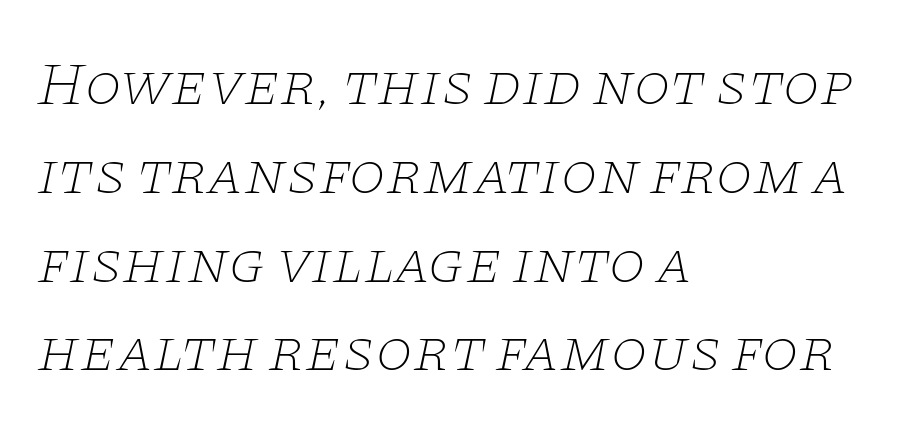
The image shows 60 px thin, wide serif type, italic (leaning right); set left-aligned, normal line spacing (1.48x), normal letter spacing, not underlined; low stroke contrast and a large x-height.
